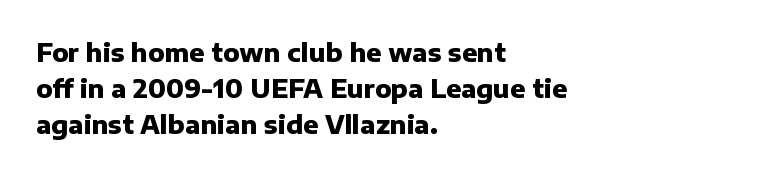
Nope, not italic — everything's standing straight. A normal amount of white space separates one row of letters from the next. Pretty heavy lettering here — definitely bold. Line starts are locked; line ends wander. Tracking here is standard; glyphs follow each other at the usual distance. Decoration check: the copy has no underline.
